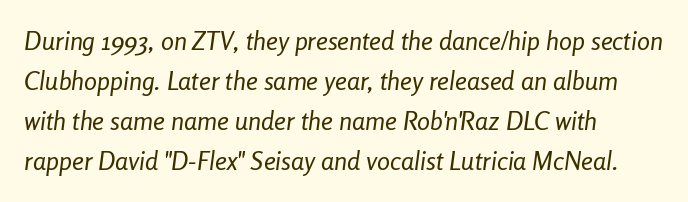
Q: Is the text bold? A: No.
Q: Is the text italic (slanted)? A: Yes, it leans right by about 8 degrees.
Q: Is the text underlined? A: No.
Q: How is the paragraph aligned? A: Left-aligned.
Q: Is the spacing between letters normal or unusually wide? A: Normal.
Q: Is the spacing between lines tight, normal or loose? A: Normal.
